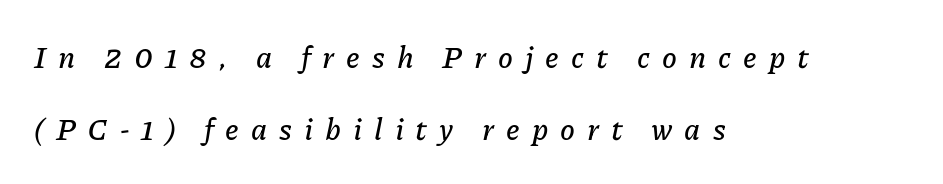
Q: Is the text italic (slanted)? A: Yes, it leans right by about 11 degrees.
Q: Is the text underlined? A: No.
Q: How is the paragraph aligned? A: Left-aligned.
Q: Is the spacing between letters normal or unusually wide? A: Unusually wide.
Q: Is the spacing between lines tight, normal or loose? A: Loose.
Q: Width (condensed, normal, or wide)? A: Normal.
Q: Stroke contrast? A: Low.
Q: x-height? A: Medium.
Q: Monospaced? A: No.
